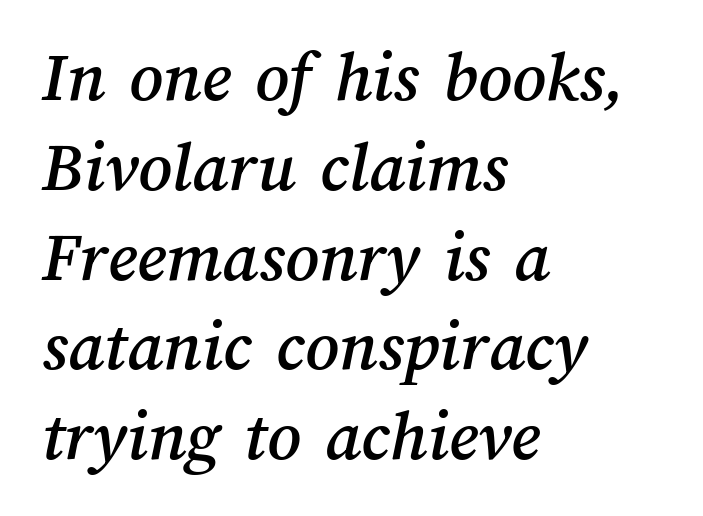
Character widths vary here, with narrow letters taking less room than wide ones. The area under the type is left untouched. This rendering uses left alignment, leaving the right contour irregular. Letter spacing: default.
